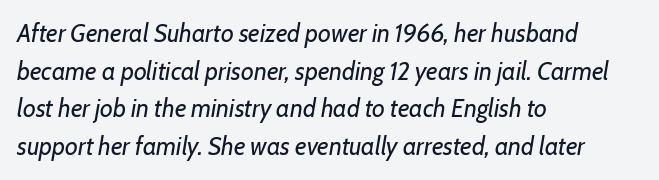
The image shows 25 px text type, italic (leaning right); set left-aligned, normal line spacing (1.51x), normal letter spacing, not underlined.
